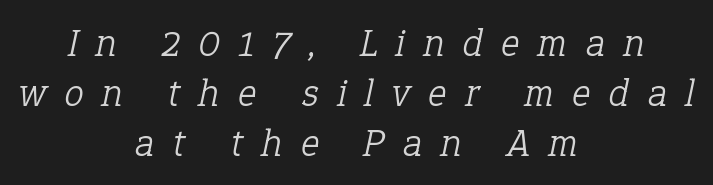
The image shows 39 px light serif type, italic (leaning right); set centered, normal line spacing (1.28x), unusually wide letter spacing (+0.48 em), not underlined; low stroke contrast and a medium x-height.
